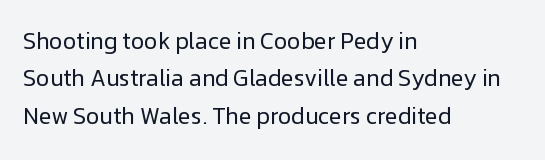
{"italic": "no", "bold": "no", "underline": "no", "align": "left", "line_spacing": "normal", "line_spacing_ratio": 1.63, "letter_spacing": "normal", "letter_spacing_em": 0.0, "glyph_px": 23}
